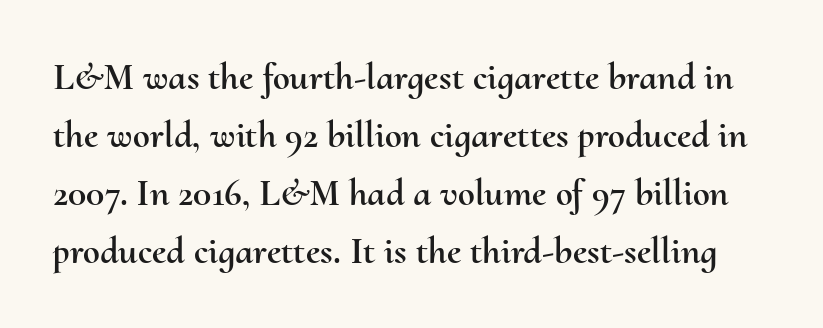
Q: Is the text italic (slanted)? A: No, it is upright.
Q: Is the text underlined? A: No.
Q: Is the spacing between letters normal or unusually wide? A: Normal.
Q: Is the spacing between lines tight, normal or loose? A: Normal.
Q: Width (condensed, normal, or wide)? A: Normal.
Q: Stroke contrast? A: Medium.
Q: x-height? A: Small.
Q: Monospaced? A: No.
